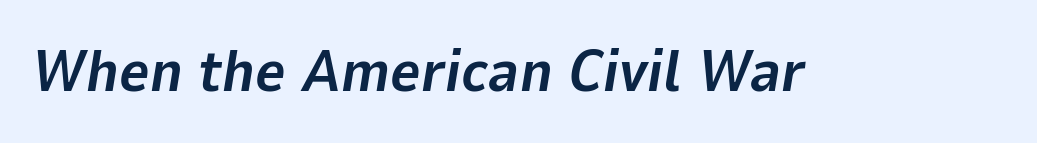
Type without underlining. The passage shown has conventional tracking throughout. The sample has been set heavy, in full bold. Proportional: the letters do not fall into vertical columns. The letters are slanted; this is an italic face.
